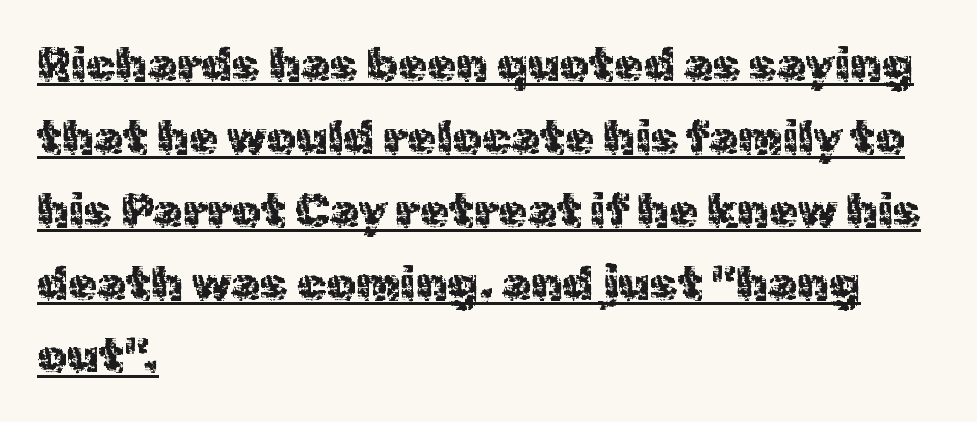
This rendering features underlined lettering. Letter spacing: default. Leading: standard. Examine the stroke ends and you'll find no serifs. Line beginnings align vertically; line endings do not. Characters remain perfectly vertical along every line.
